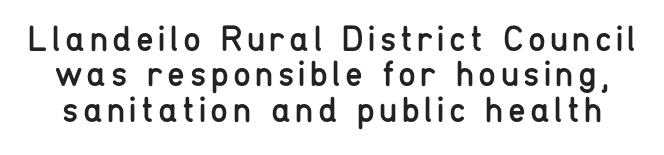
The image shows 36 px regular-weight, condensed sans-serif type, upright; set tight line spacing (0.98x), not underlined; low stroke contrast and a medium x-height.
